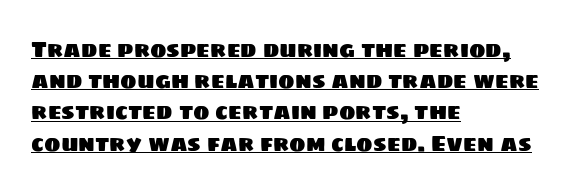
Visually the block forms a straight wall on the left and a jagged coastline on the right. Compared with typical body copy, the letter spacing here is the same. In terms of leading, this rendering sits right in the middle. The rendering uses the underline text-decoration.
